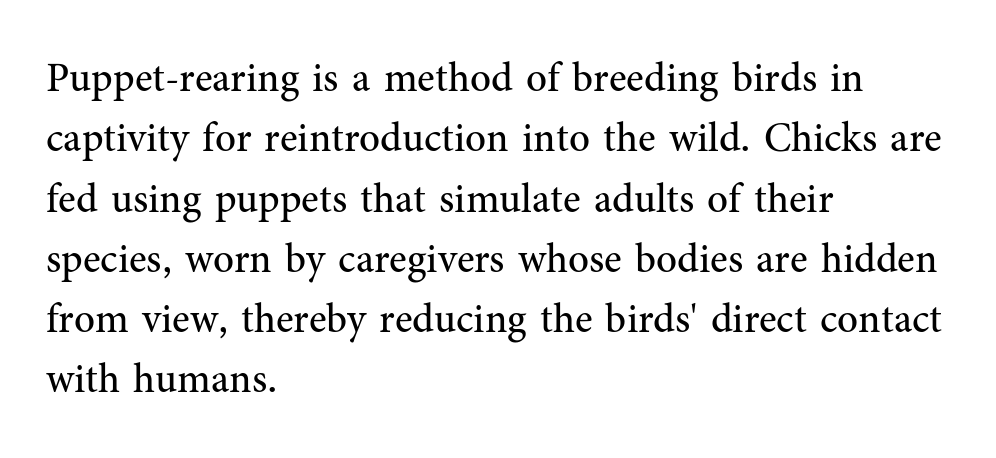
Q: Is the text bold? A: No.
Q: Is the text italic (slanted)? A: No, it is upright.
Q: Is the typeface a serif or a sans-serif typeface? A: Serif.
Q: Is the text underlined? A: No.
Q: How is the paragraph aligned? A: Left-aligned.
Q: Is the spacing between letters normal or unusually wide? A: Normal.
Q: Is the spacing between lines tight, normal or loose? A: Normal.
Q: Width (condensed, normal, or wide)? A: Normal.
Q: Stroke contrast? A: Medium.
Q: x-height? A: Medium.
Q: Monospaced? A: No.
